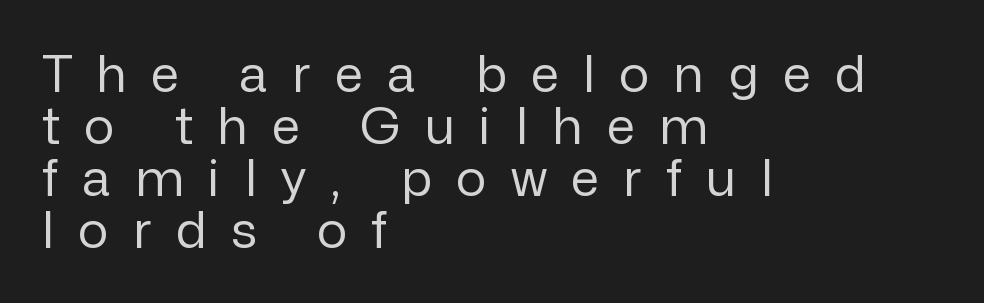
What's the leading like? Squeezed, with rows nearly overlapping. Look at the tracking — it's clearly loosened, letters drifting apart. The lettering holds an erect, upright posture throughout. The rendering uses natural spacing where letterforms have individual widths. In CSS terms this would be text-align: left.
